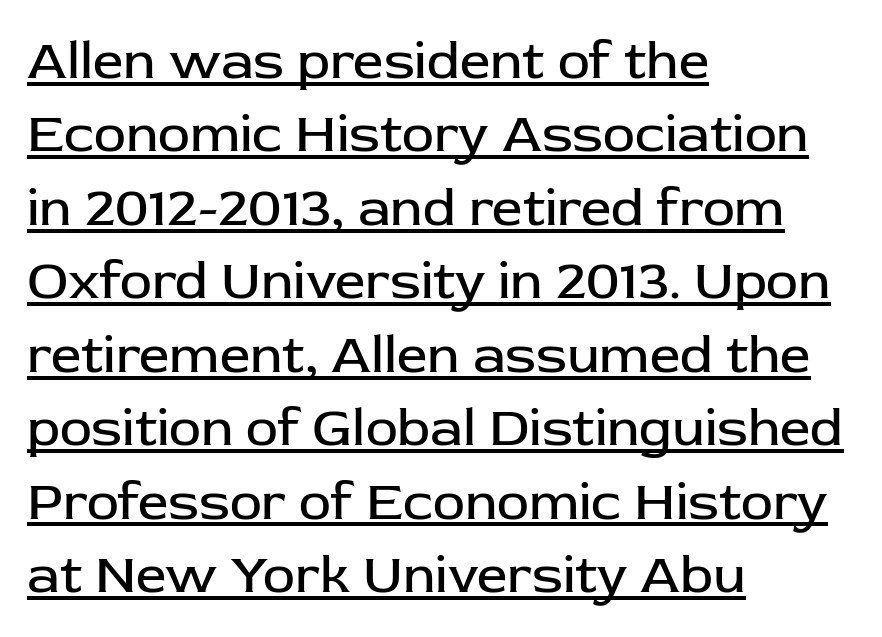
If you measured baseline to baseline, you'd find a middling distance. Ascenders rise straight up at ninety degrees. The typeface chosen for these lines omits serifs. Alignment: flush left. Varying glyph widths throughout — classic text-font behaviour.
